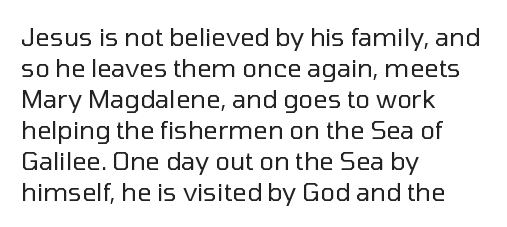
{"italic": "no", "bold": "no", "underline": "no", "align": "left", "line_spacing_ratio": 1.24, "letter_spacing": "normal", "letter_spacing_em": 0.0, "glyph_px": 25}
